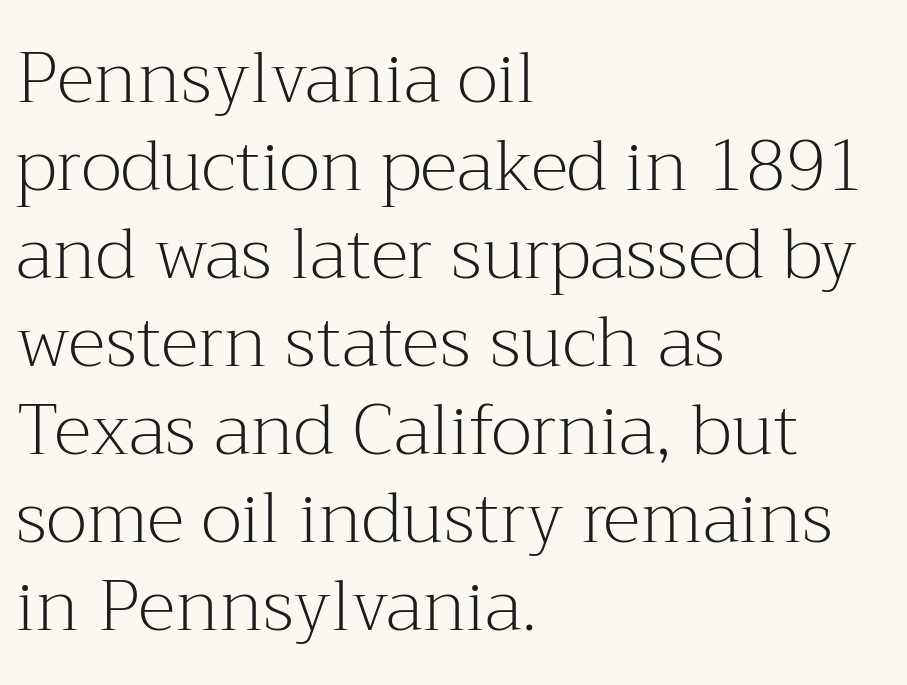
{"serif": "yes", "italic": "no", "bold": "no", "weight": "light", "width": "normal", "stroke_contrast": "medium", "x_height": "medium", "monospaced": "no", "underline": "no", "align": "left", "line_spacing_ratio": 1.24, "letter_spacing": "normal", "letter_spacing_em": 0.0, "glyph_px": 71}
